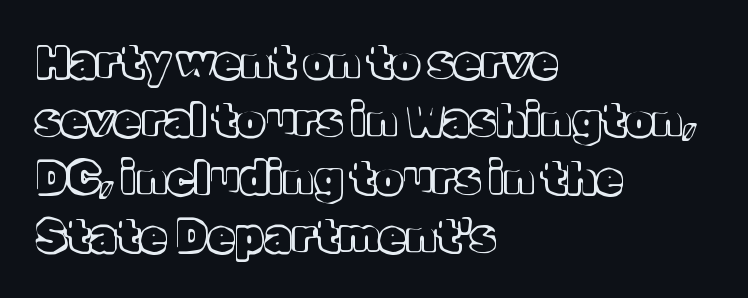
The image shows 44 px text type, upright; set left-aligned, normal line spacing (1.32x), normal letter spacing, not underlined; a medium x-height.
